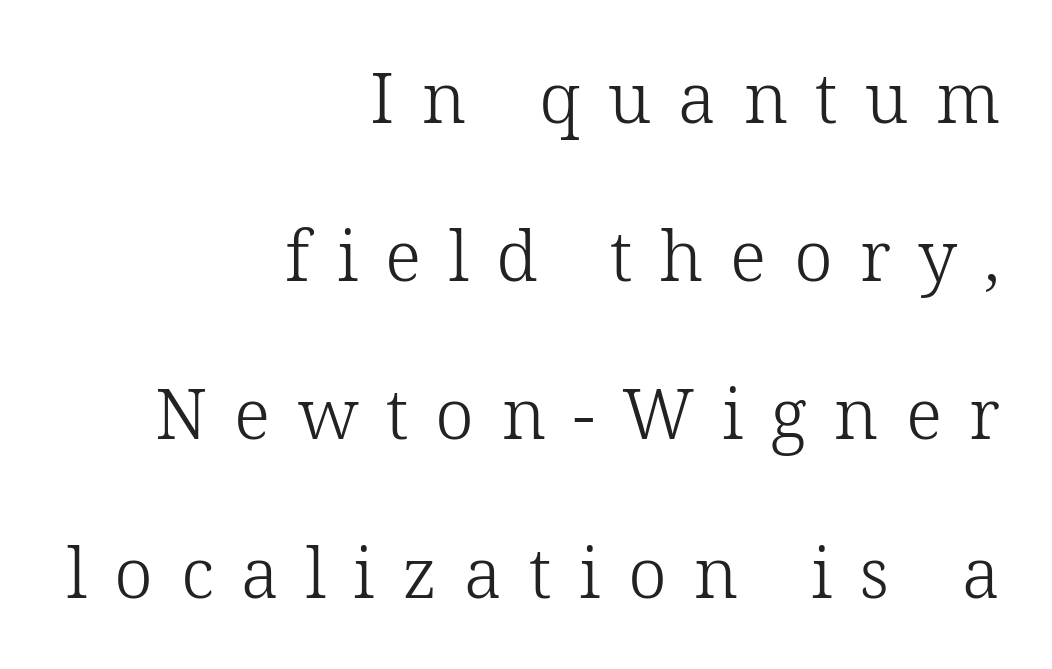
The image shows 70 px light serif type, upright; set right-aligned, loose line spacing (2.26x), unusually wide letter spacing (+0.39 em), not underlined; low stroke contrast and a medium x-height.
